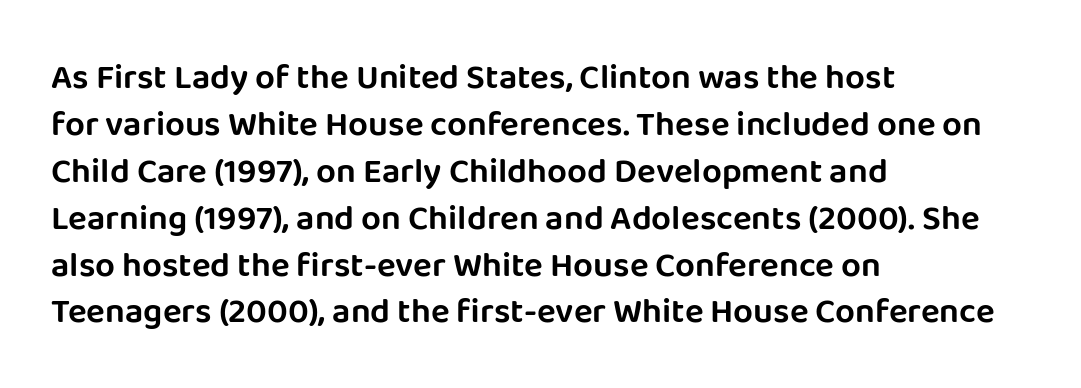
The image shows 35 px sans-serif type, upright; set left-aligned, normal line spacing (1.34x), normal letter spacing, not underlined; low stroke contrast and a large x-height.
